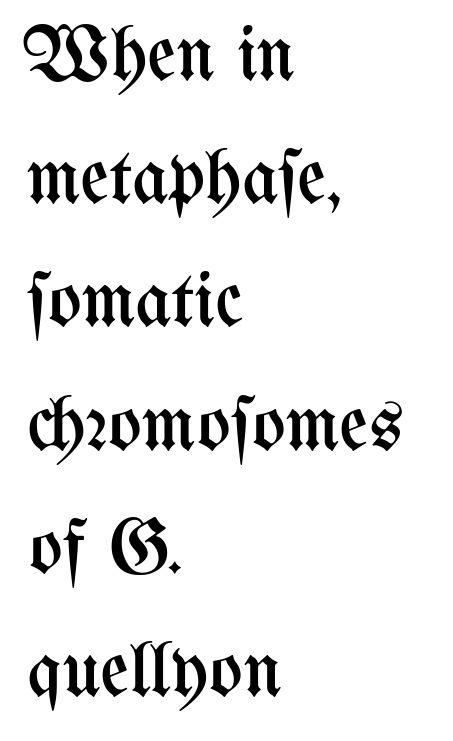
{"italic": "no", "bold": "no", "weight": "regular", "width": "condensed", "stroke_contrast": "medium", "x_height": "medium", "monospaced": "no", "underline": "no", "align": "left", "line_spacing": "normal", "line_spacing_ratio": 1.56, "letter_spacing": "normal", "letter_spacing_em": 0.0, "glyph_px": 79}
